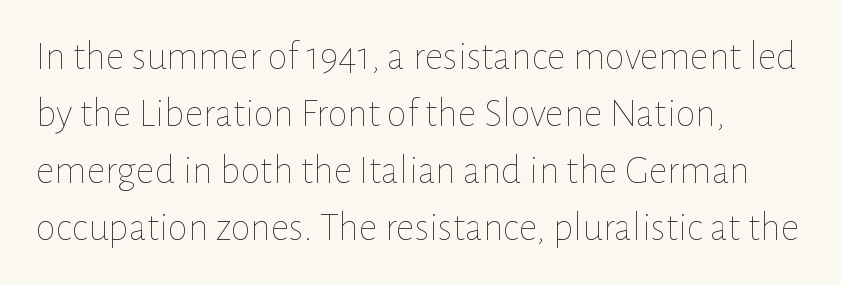
The image shows 41 px thin type, upright; set left-aligned, normal line spacing (1.39x), normal letter spacing, not underlined; low stroke contrast and a medium x-height.
